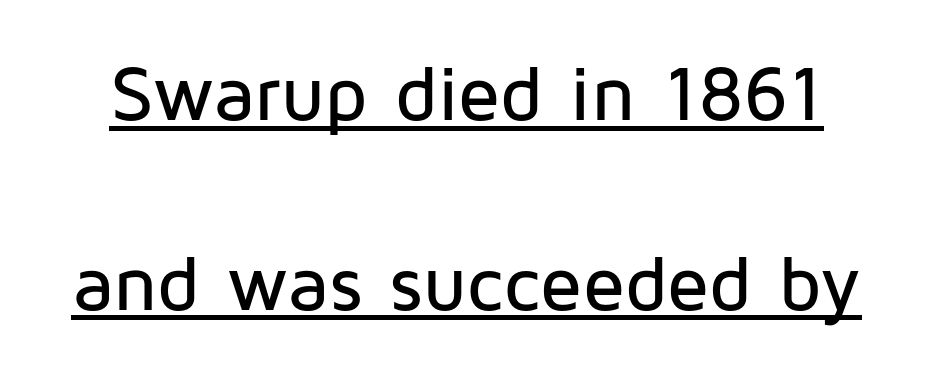
You can tell it's not italic because the verticals are truly vertical. The rendering uses natural spacing where letterforms have individual widths. Nobody touched the tracking dial on this one. These characters rest on top of a visible drawn line.
